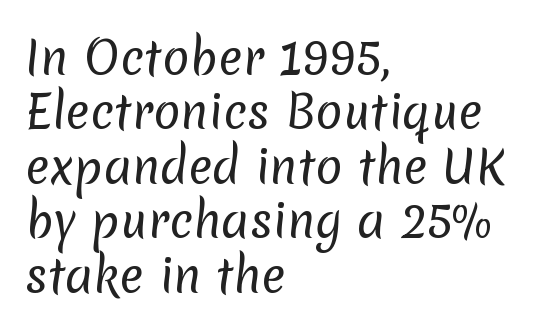
The image shows 45 px regular-weight sans-serif type; set left-aligned, line spacing 1.21x, normal letter spacing, not underlined; low stroke contrast and a medium x-height.
